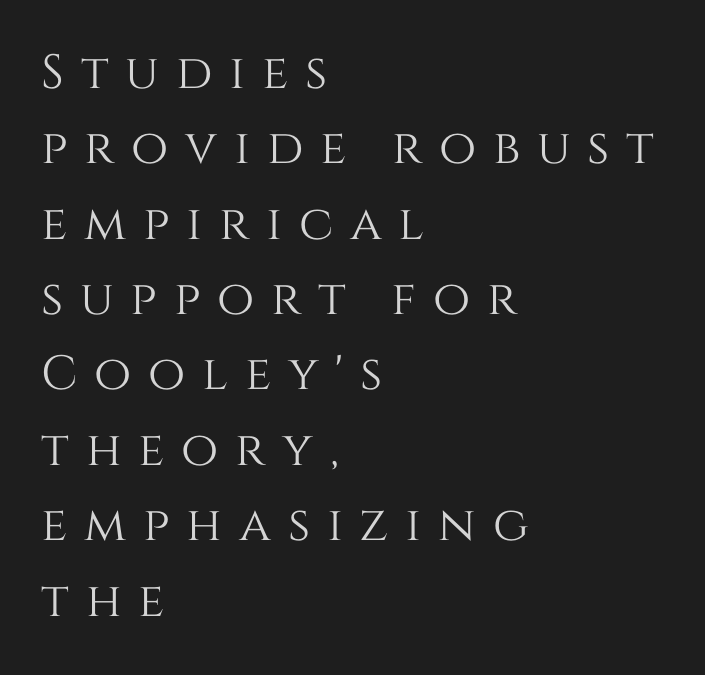
The image shows 48 px text type, upright; set left-aligned, normal line spacing (1.57x), unusually wide letter spacing (+0.35 em), not underlined; medium stroke contrast and a large x-height.
